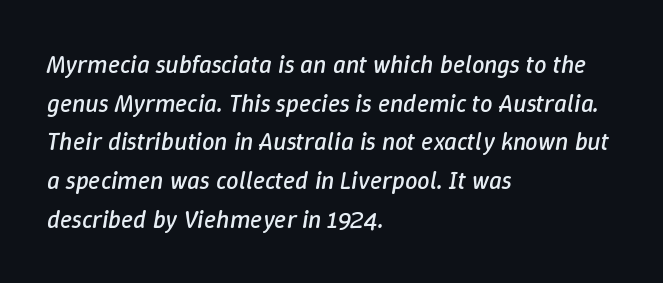
The image shows 25 px text type, italic (leaning right); set left-aligned, normal line spacing (1.55x), normal letter spacing, not underlined.
